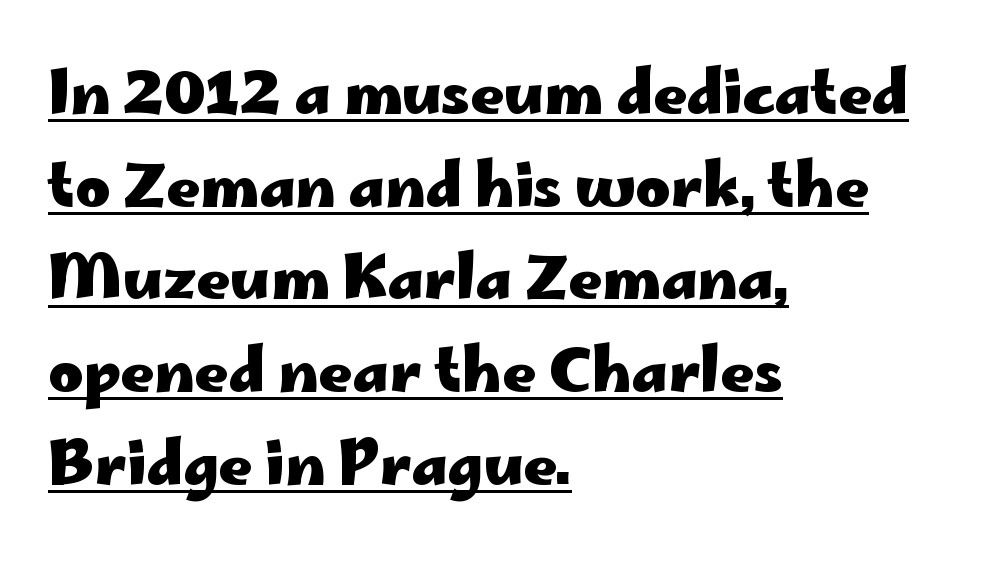
The image shows 59 px heavy, wide sans-serif type, upright; set left-aligned, normal line spacing (1.57x), normal letter spacing, underlined; low stroke contrast and a small x-height.
